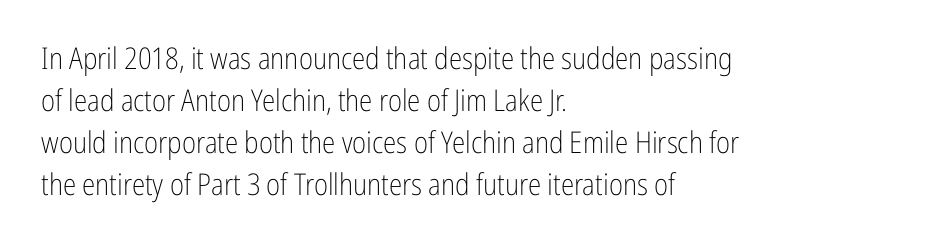
Q: Is the text bold? A: No.
Q: Is the text italic (slanted)? A: No, it is upright.
Q: Is the typeface a serif or a sans-serif typeface? A: Sans-serif.
Q: Is the text underlined? A: No.
Q: How is the paragraph aligned? A: Left-aligned.
Q: Is the spacing between letters normal or unusually wide? A: Normal.
Q: Is the spacing between lines tight, normal or loose? A: Normal.
Q: Width (condensed, normal, or wide)? A: Condensed.
Q: Stroke contrast? A: Low.
Q: x-height? A: Medium.
Q: Monospaced? A: No.
